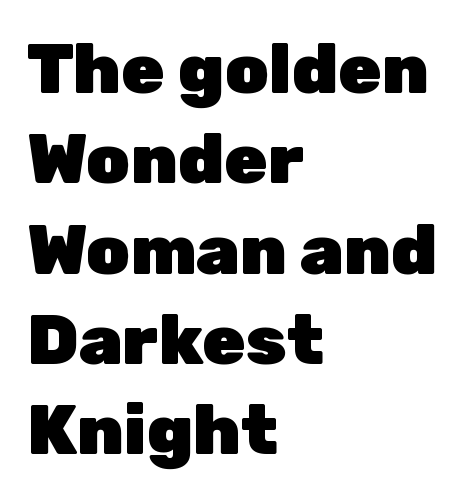
The line texture is even and compact thanks to regular tracking. Type without underlining. Nope, not italic — everything's standing straight. A typesetter would call this proportional, since set widths differ per character. Caption: bold face, heavy strokes.
